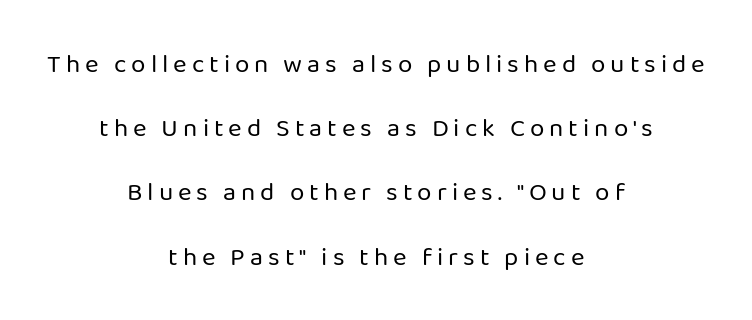
Every row of glyphs is offset so its center matches the block's center. Beneath every word, the page is bare. Airy leading. The cut favours lightness, reaching ordinary text weight at its darkest. It's the straight-up-and-down kind of type.
